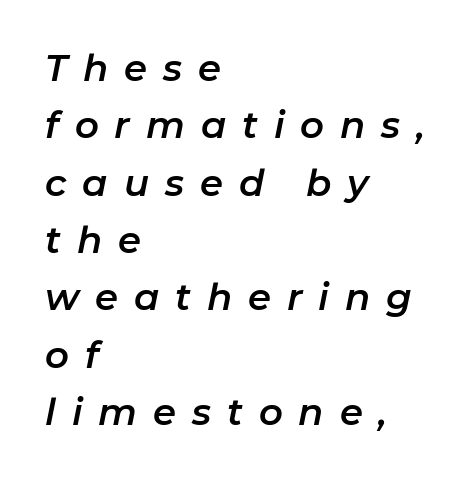
The image shows 37 px text type, italic (leaning right); set left-aligned, normal line spacing (1.55x), unusually wide letter spacing (+0.43 em), not underlined; low stroke contrast and a medium x-height.
